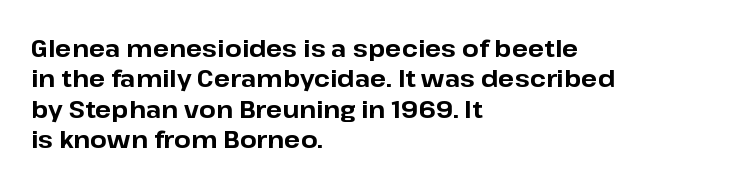
{"italic": "no", "bold": "yes", "underline": "no", "align": "left", "line_spacing": "normal", "line_spacing_ratio": 1.27, "letter_spacing": "normal", "letter_spacing_em": 0.0, "glyph_px": 24}
